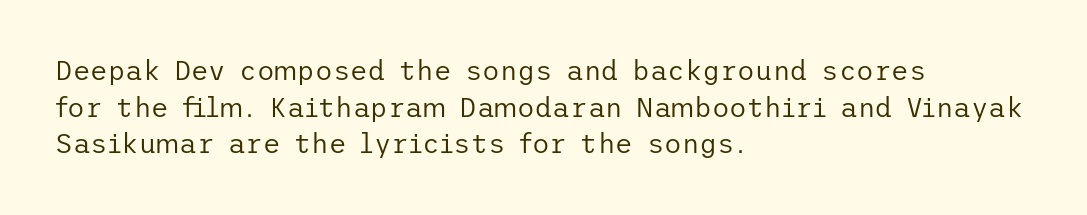
Q: Is the text bold? A: No.
Q: Is the text italic (slanted)? A: No, it is upright.
Q: Is the text underlined? A: No.
Q: How is the paragraph aligned? A: Left-aligned.
Q: Is the spacing between letters normal or unusually wide? A: Normal.
Q: Is the spacing between lines tight, normal or loose? A: Normal.
